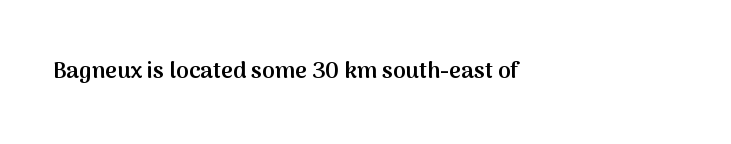
Q: Is the text bold? A: Semi-bold.
Q: Is the text italic (slanted)? A: No, it is upright.
Q: Is the text underlined? A: No.
Q: How is the paragraph aligned? A: Left-aligned.
Q: Is the spacing between letters normal or unusually wide? A: Normal.
